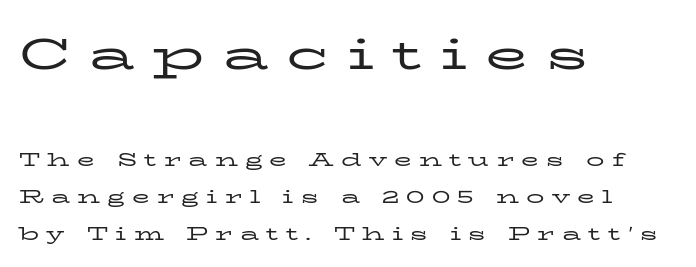
The image shows 44 px regular-weight, wide serif type, upright; set left-aligned, loose line spacing (2.06x), unusually wide letter spacing (+0.4 em), not underlined; the first (top) block is 2.44x larger; low stroke contrast and a medium x-height.
